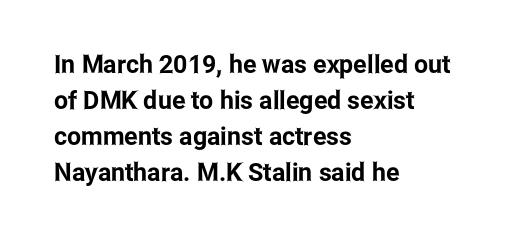
Q: Is the text italic (slanted)? A: No, it is upright.
Q: Is the text underlined? A: No.
Q: How is the paragraph aligned? A: Left-aligned.
Q: Is the spacing between letters normal or unusually wide? A: Normal.
Q: Is the spacing between lines tight, normal or loose? A: Normal.
